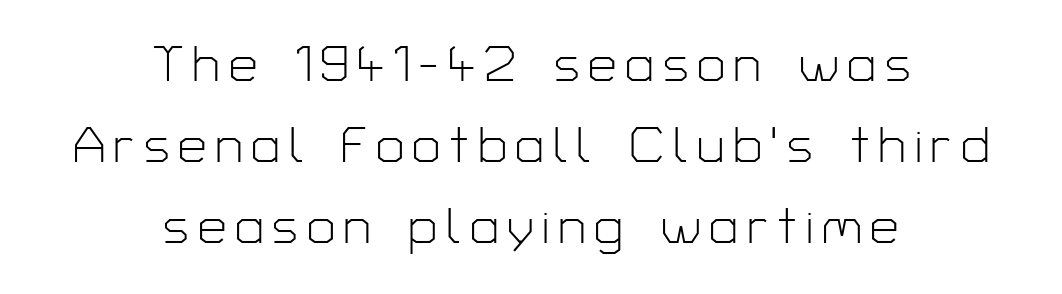
A quiet, ordinary-to-light weight characterises the typeface. Reading down the column, the eye jumps a familiar distance to each next line. These lines are centered, leaving both edges ragged. The letters stand upright; this is a roman face.
